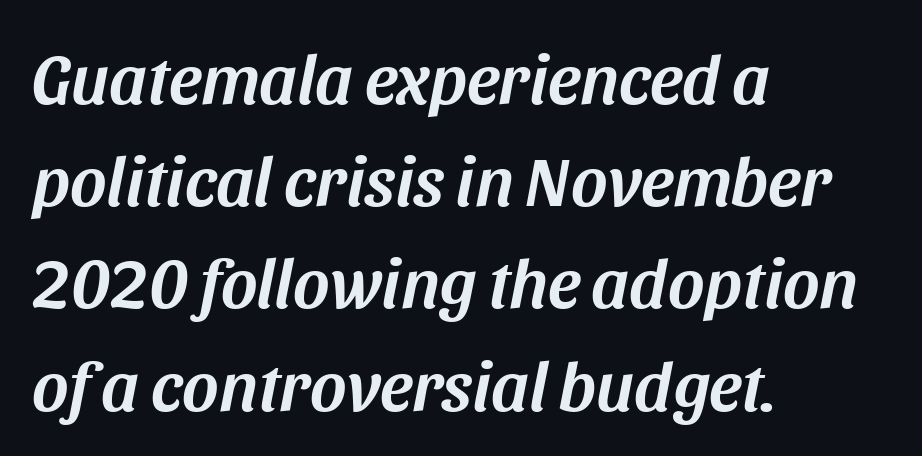
Q: Is the text italic (slanted)? A: Yes, it leans right by about 11 degrees.
Q: Is the text underlined? A: No.
Q: How is the paragraph aligned? A: Left-aligned.
Q: Is the spacing between letters normal or unusually wide? A: Normal.
Q: Is the spacing between lines tight, normal or loose? A: Normal.
Q: Width (condensed, normal, or wide)? A: Normal.
Q: Stroke contrast? A: Medium.
Q: x-height? A: Large.
Q: Monospaced? A: No.
